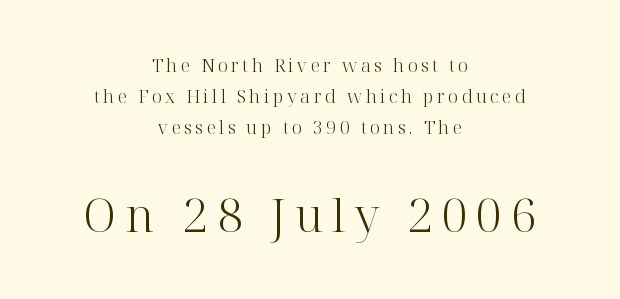
Every stem runs plumb, perpendicular to the baseline. Weight: regular or lighter. The type family on display is of the serif kind. Size hierarchy here favors the trailing block over the leading one.
